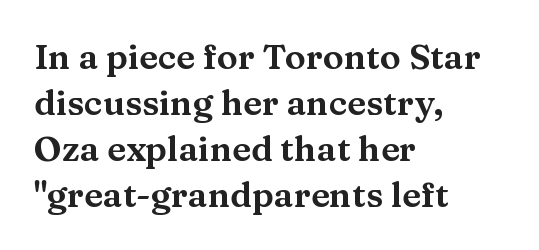
Q: Is the text italic (slanted)? A: No, it is upright.
Q: Is the typeface a serif or a sans-serif typeface? A: Serif.
Q: Is the text underlined? A: No.
Q: How is the paragraph aligned? A: Left-aligned.
Q: Is the spacing between letters normal or unusually wide? A: Normal.
Q: Is the spacing between lines tight, normal or loose? A: Normal.
Q: Width (condensed, normal, or wide)? A: Wide.
Q: Stroke contrast? A: Medium.
Q: x-height? A: Medium.
Q: Monospaced? A: No.
